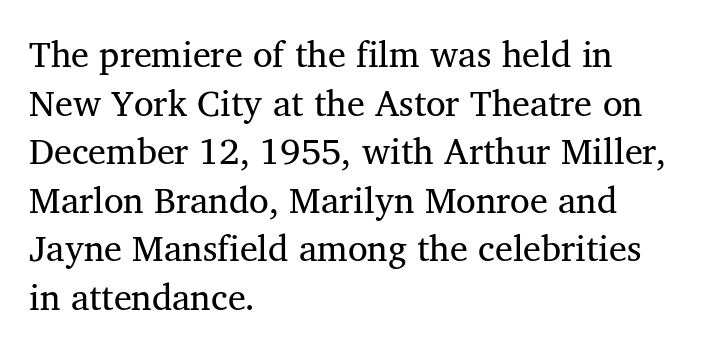
Q: Is the text bold? A: No.
Q: Is the text italic (slanted)? A: No, it is upright.
Q: Is the typeface a serif or a sans-serif typeface? A: Serif.
Q: Is the text underlined? A: No.
Q: How is the paragraph aligned? A: Left-aligned.
Q: Is the spacing between letters normal or unusually wide? A: Normal.
Q: Is the spacing between lines tight, normal or loose? A: Normal.
Q: Width (condensed, normal, or wide)? A: Normal.
Q: Stroke contrast? A: Medium.
Q: x-height? A: Medium.
Q: Monospaced? A: No.
